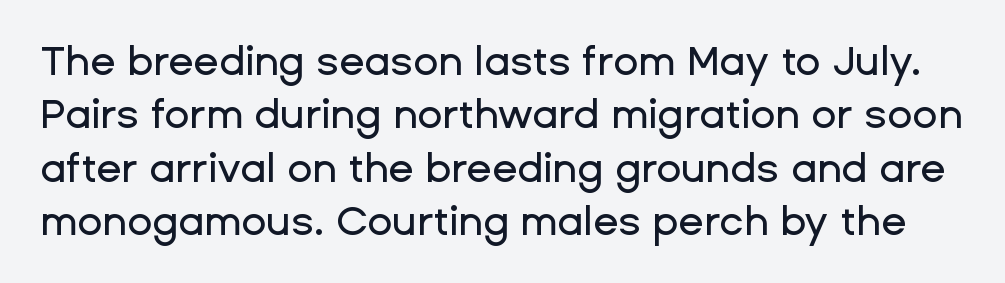
The image shows 41 px sans-serif type, upright; set normal line spacing (1.3x), normal letter spacing, not underlined; low stroke contrast and a medium x-height.
